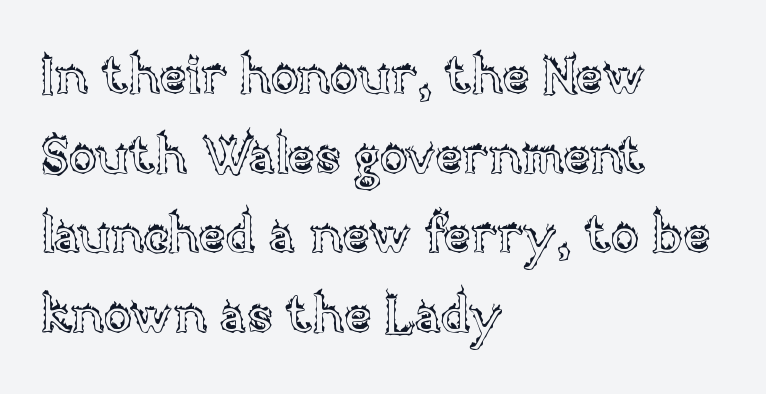
Q: Is the text italic (slanted)? A: No, it is upright.
Q: Is the text underlined? A: No.
Q: How is the paragraph aligned? A: Left-aligned.
Q: Is the spacing between letters normal or unusually wide? A: Normal.
Q: Is the spacing between lines tight, normal or loose? A: Normal.
Q: Width (condensed, normal, or wide)? A: Normal.
Q: x-height? A: Large.
Q: Monospaced? A: No.
